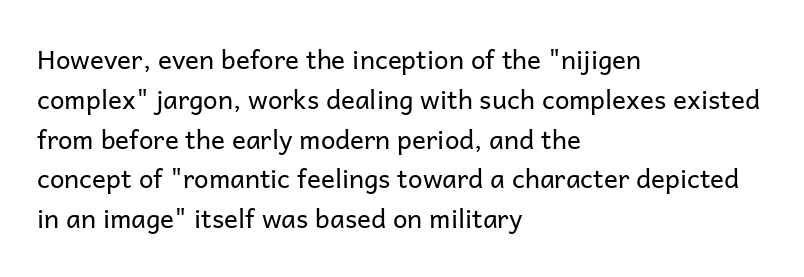
The image shows 26 px text type, upright; set left-aligned, normal line spacing (1.53x), normal letter spacing, not underlined.
